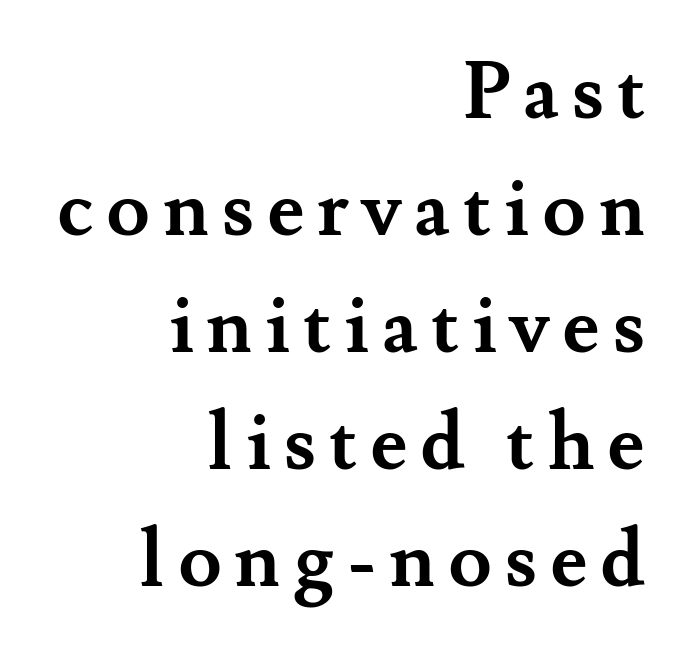
The image shows 79 px semibold serif type, upright; set right-aligned, normal line spacing (1.48x), not underlined; medium stroke contrast and a small x-height.
